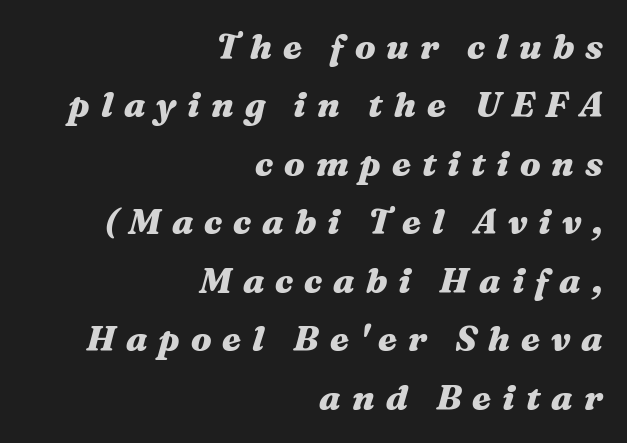
Q: Is the text bold? A: Yes.
Q: Is the text italic (slanted)? A: Yes, it leans right by about 16 degrees.
Q: Is the text underlined? A: No.
Q: How is the paragraph aligned? A: Right-aligned.
Q: Is the spacing between letters normal or unusually wide? A: Unusually wide.
Q: Is the spacing between lines tight, normal or loose? A: Normal.
Q: Width (condensed, normal, or wide)? A: Wide.
Q: Stroke contrast? A: Medium.
Q: x-height? A: Medium.
Q: Monospaced? A: No.
